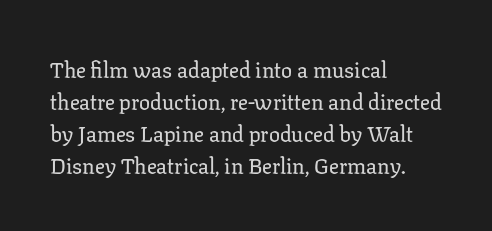
Q: Is the text italic (slanted)? A: No, it is upright.
Q: Is the text underlined? A: No.
Q: How is the paragraph aligned? A: Left-aligned.
Q: Is the spacing between letters normal or unusually wide? A: Normal.
Q: Is the spacing between lines tight, normal or loose? A: Normal.
